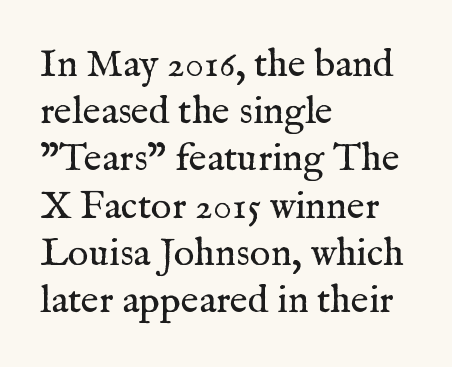
The image shows 39 px regular-weight serif type, upright; set left-aligned, line spacing 1.21x, normal letter spacing, not underlined; medium stroke contrast and a medium x-height.
